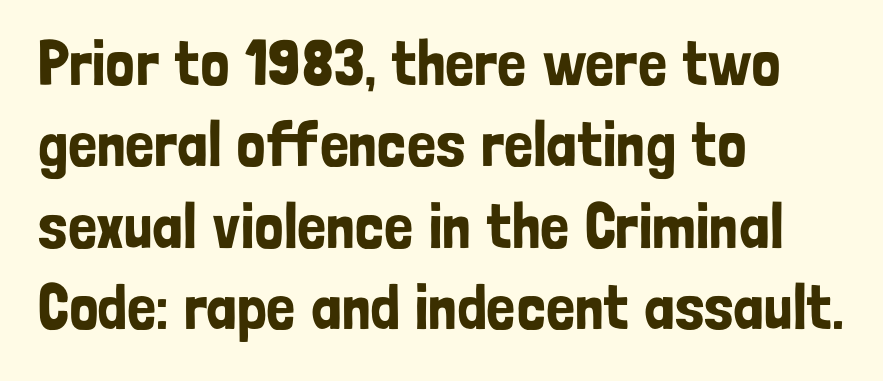
You could call the tracking neutral — neither tight nor loose. Normally led — the rows are evenly, conventionally spaced. The passage shown is typed in a proportional face where columns would drift. Unmarked baselines from the first word to the last.
